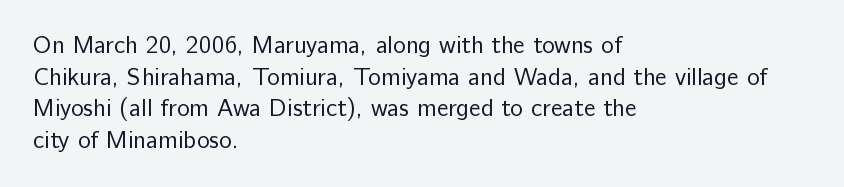
Leftover space on each line is placed entirely after the last word. The typesetting does not lean heavy: it is not bold. Honestly, the letter spacing is just normal — you wouldn't notice it. Underline: absent. If you drew a line through each stem, it would be perfectly vertical.
